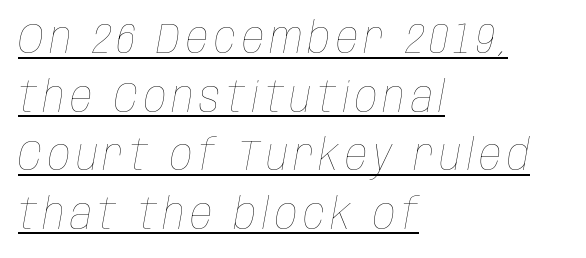
{"italic": "yes", "lean": "right", "slant_degrees": 10, "bold": "no", "weight": "thin", "width": "condensed", "stroke_contrast": "low", "x_height": "large", "monospaced": "no", "underline": "yes", "align": "left", "line_spacing": "normal", "line_spacing_ratio": 1.33, "glyph_px": 44}
